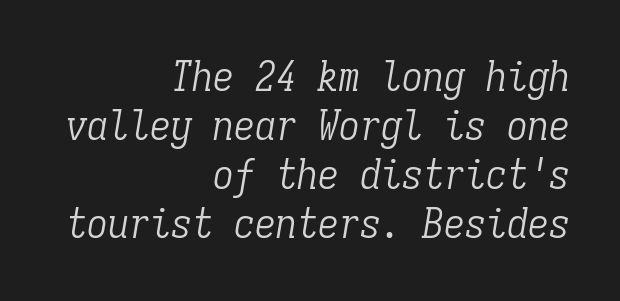
Q: Is the text bold? A: No.
Q: Is the text italic (slanted)? A: Yes, it leans right by about 9 degrees.
Q: Is the typeface a serif or a sans-serif typeface? A: Serif.
Q: Is the text underlined? A: No.
Q: How is the paragraph aligned? A: Right-aligned.
Q: Is the spacing between letters normal or unusually wide? A: Normal.
Q: Width (condensed, normal, or wide)? A: Condensed.
Q: Stroke contrast? A: Low.
Q: x-height? A: Medium.
Q: Monospaced? A: Yes.
